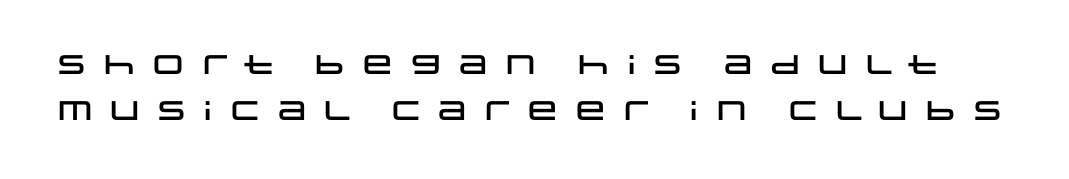
The image shows 27 px text type, upright; set line spacing 1.72x, unusually wide letter spacing (+0.27 em), not underlined.
